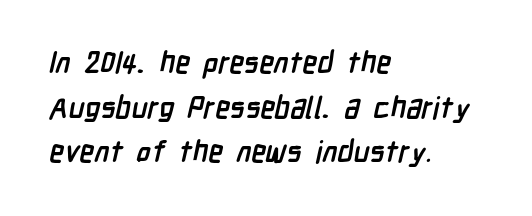
Q: Is the text bold? A: Yes.
Q: Is the typeface a serif or a sans-serif typeface? A: Sans-serif.
Q: Is the text underlined? A: No.
Q: How is the paragraph aligned? A: Left-aligned.
Q: Is the spacing between letters normal or unusually wide? A: Normal.
Q: Is the spacing between lines tight, normal or loose? A: Normal.
Q: Width (condensed, normal, or wide)? A: Condensed.
Q: Stroke contrast? A: Low.
Q: x-height? A: Medium.
Q: Monospaced? A: No.
